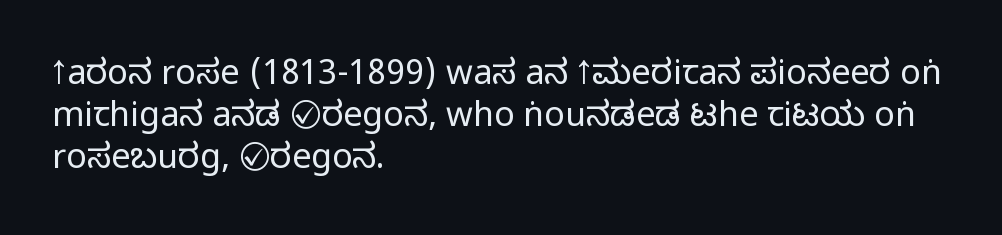
{"serif": "no", "italic": "no", "width": "condensed", "stroke_contrast": "medium", "monospaced": "no", "underline": "no", "align": "left", "line_spacing_ratio": 1.24, "letter_spacing": "normal", "letter_spacing_em": 0.0, "glyph_px": 34}
